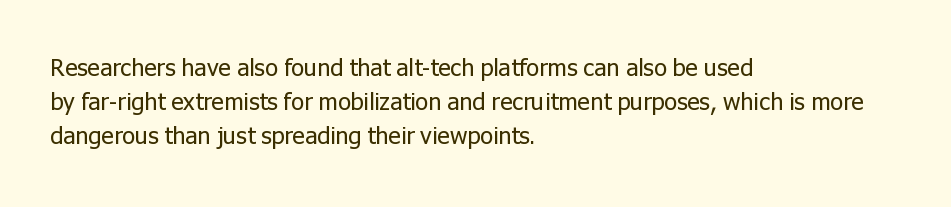
Decoration check: the copy has no underline. Teacher's note: observe the even left margin — that is flush-left alignment. Interline gaps are of average width in this sample. No chunkiness to these letters — they're not bold. These lines were composed using upright roman letters.
